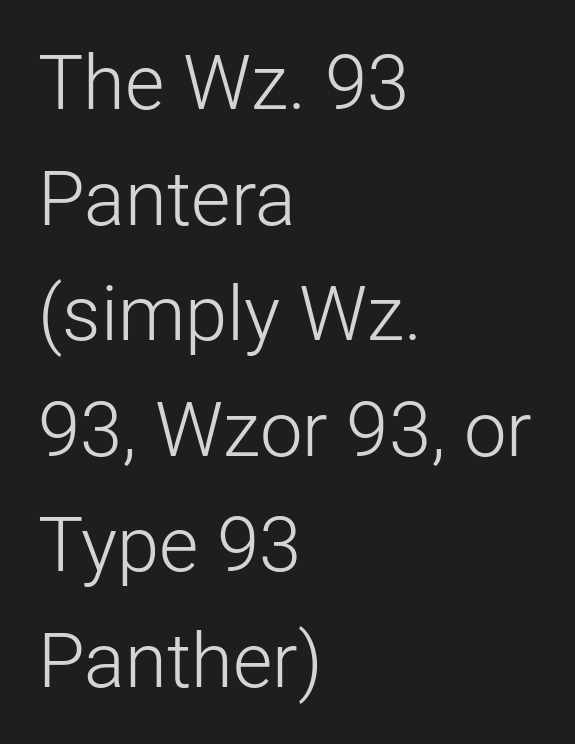
This is sans-serif lettering, the kind often seen on screens and signage. Each letter keeps its own natural width here, so spacing adapts to shape. The font sits on the lighter half of the weight spectrum, regular included. Interline gaps are of average width in this sample. This is the regular roman posture of the typeface. Students, note that the glyphs here touch the page at normal intervals.
